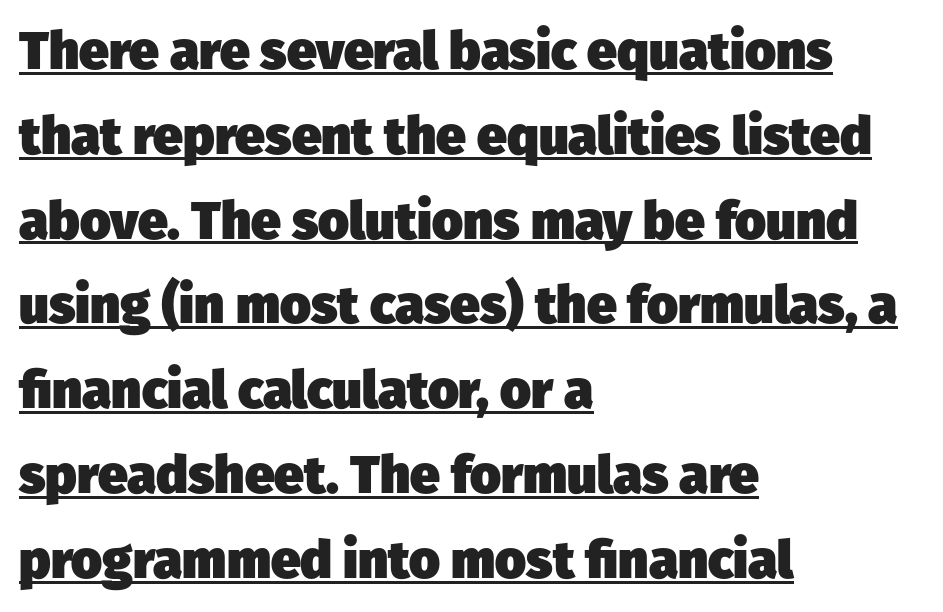
Q: Is the text bold? A: Yes.
Q: Is the typeface a serif or a sans-serif typeface? A: Sans-serif.
Q: Is the text underlined? A: Yes.
Q: How is the paragraph aligned? A: Left-aligned.
Q: Is the spacing between letters normal or unusually wide? A: Normal.
Q: Is the spacing between lines tight, normal or loose? A: Normal.
Q: Width (condensed, normal, or wide)? A: Normal.
Q: Stroke contrast? A: Low.
Q: x-height? A: Medium.
Q: Monospaced? A: No.
